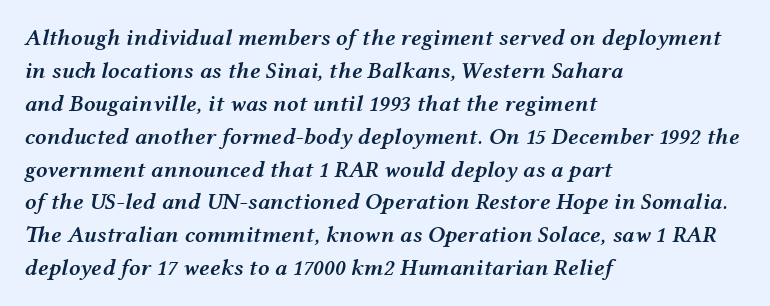
The foot of each line stays bare and open. Horizontally, the lines are justified to the leading edge only. Is the type slanted? Yes — the strokes lean at a clear angle. Stroke thickness is moderately raised; the sample reads as semibold. The rendering keeps characters at their native spacing.
